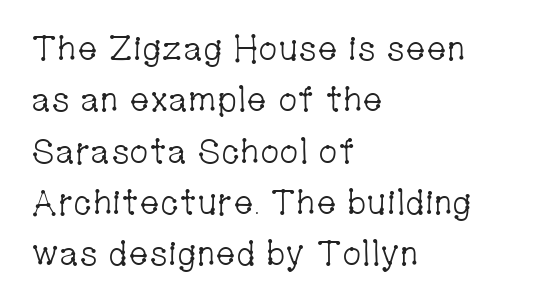
Q: Is the text bold? A: No.
Q: Is the text italic (slanted)? A: No, it is upright.
Q: Is the typeface a serif or a sans-serif typeface? A: Serif.
Q: Is the text underlined? A: No.
Q: How is the paragraph aligned? A: Left-aligned.
Q: Is the spacing between letters normal or unusually wide? A: Normal.
Q: Is the spacing between lines tight, normal or loose? A: Normal.
Q: Width (condensed, normal, or wide)? A: Condensed.
Q: Stroke contrast? A: Low.
Q: x-height? A: Medium.
Q: Monospaced? A: No.
